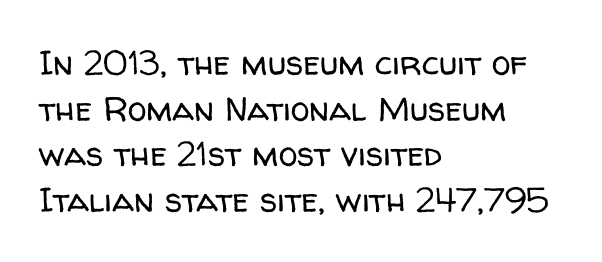
Q: Is the text bold? A: No.
Q: Is the text italic (slanted)? A: No, it is upright.
Q: Is the typeface a serif or a sans-serif typeface? A: Sans-serif.
Q: Is the text underlined? A: No.
Q: How is the paragraph aligned? A: Left-aligned.
Q: Is the spacing between letters normal or unusually wide? A: Normal.
Q: Is the spacing between lines tight, normal or loose? A: Normal.
Q: Width (condensed, normal, or wide)? A: Normal.
Q: Stroke contrast? A: Low.
Q: x-height? A: Medium.
Q: Monospaced? A: No.
